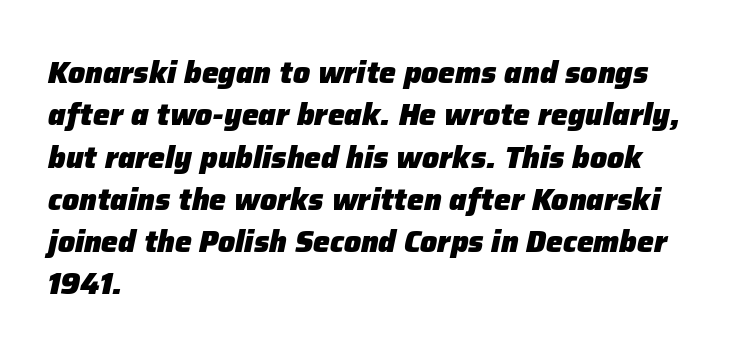
Q: Is the text bold? A: Yes.
Q: Is the text italic (slanted)? A: Yes, it leans right by about 12 degrees.
Q: Is the text underlined? A: No.
Q: How is the paragraph aligned? A: Left-aligned.
Q: Is the spacing between letters normal or unusually wide? A: Normal.
Q: Is the spacing between lines tight, normal or loose? A: Normal.
Q: Width (condensed, normal, or wide)? A: Normal.
Q: Stroke contrast? A: Low.
Q: x-height? A: Medium.
Q: Monospaced? A: No.
